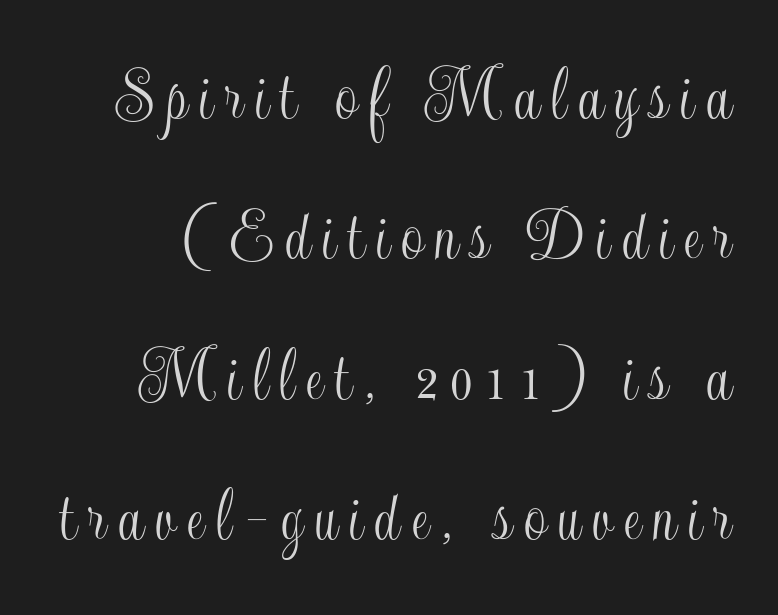
{"width": "condensed", "x_height": "small", "monospaced": "no", "underline": "no", "line_spacing_ratio": 1.8, "glyph_px": 78}
